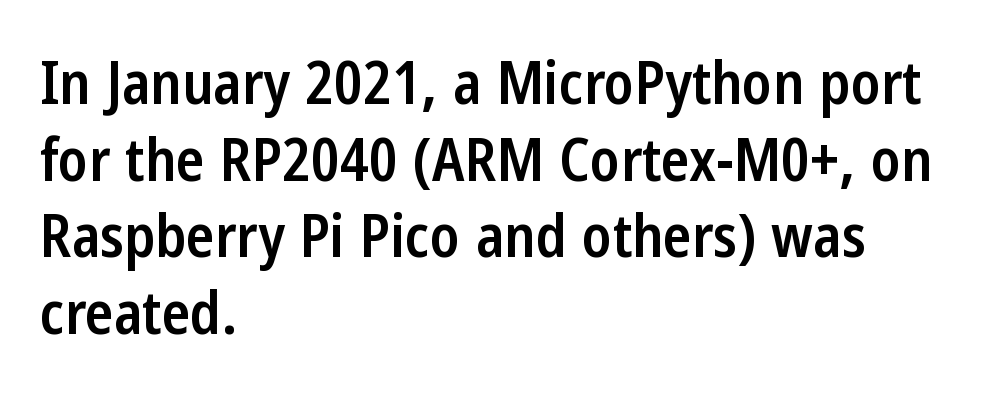
Q: Is the text bold? A: Semi-bold.
Q: Is the text italic (slanted)? A: No, it is upright.
Q: Is the typeface a serif or a sans-serif typeface? A: Sans-serif.
Q: Is the text underlined? A: No.
Q: How is the paragraph aligned? A: Left-aligned.
Q: Is the spacing between letters normal or unusually wide? A: Normal.
Q: Is the spacing between lines tight, normal or loose? A: Normal.
Q: Width (condensed, normal, or wide)? A: Condensed.
Q: Stroke contrast? A: Low.
Q: x-height? A: Medium.
Q: Monospaced? A: No.
